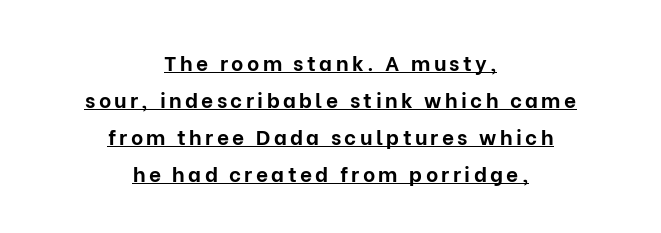
Q: Is the text bold? A: Yes.
Q: Is the text italic (slanted)? A: No, it is upright.
Q: Is the text underlined? A: Yes.
Q: How is the paragraph aligned? A: Centered.
